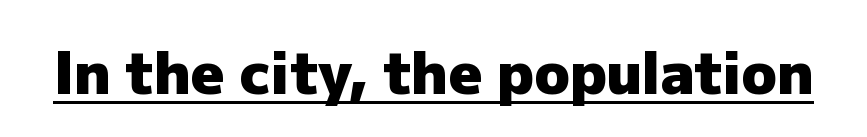
Font category for this specimen: sans-serif. The rendered words wear a rule along their underside. Posture: vertical. Notice how thick the strokes are: this is what a full bold looks like. Do the characters align in a grid? No, the font is proportional. Spacing between characters is what you'd get straight out of the box.
